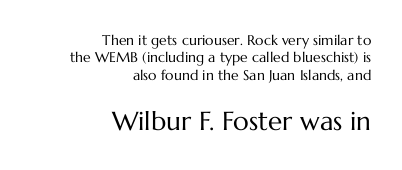
How are the letters spaced? Ordinarily, with no added tracking. Posture: vertical. Stem width sits at or under what a default text font uses. Vertically, the passage feels balanced, rows spaced as you'd expect.
